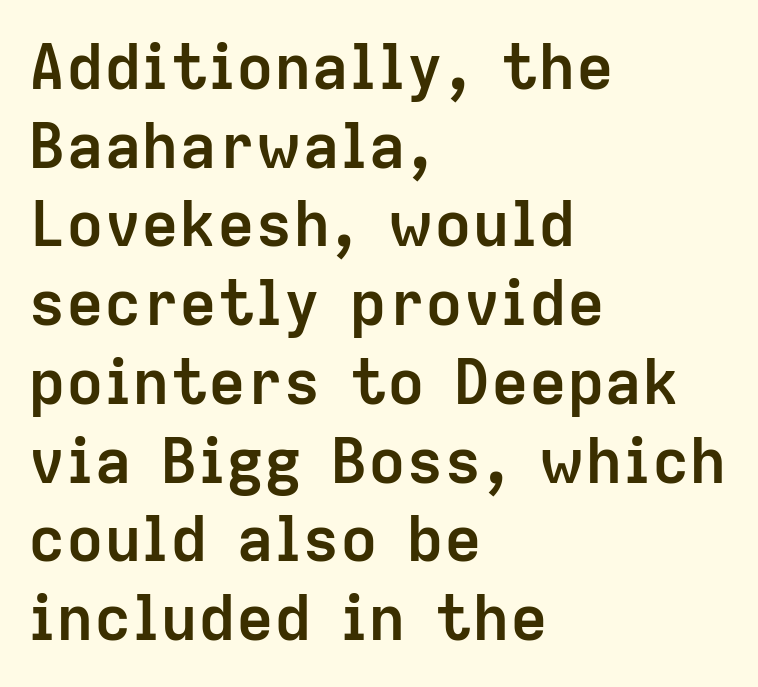
Q: Is the text bold? A: Yes.
Q: Is the text italic (slanted)? A: No, it is upright.
Q: Is the typeface a serif or a sans-serif typeface? A: Sans-serif.
Q: Is the text underlined? A: No.
Q: How is the paragraph aligned? A: Left-aligned.
Q: Is the spacing between letters normal or unusually wide? A: Normal.
Q: Is the spacing between lines tight, normal or loose? A: Normal.
Q: Width (condensed, normal, or wide)? A: Normal.
Q: Stroke contrast? A: Low.
Q: x-height? A: Medium.
Q: Monospaced? A: No.
